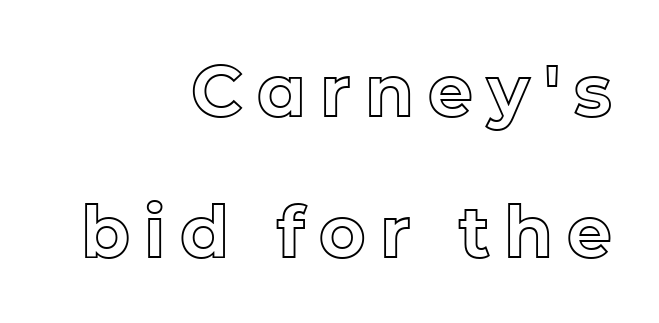
Q: Is the text italic (slanted)? A: No, it is upright.
Q: Is the text underlined? A: No.
Q: How is the paragraph aligned? A: Right-aligned.
Q: Is the spacing between letters normal or unusually wide? A: Unusually wide.
Q: Is the spacing between lines tight, normal or loose? A: Loose.
Q: Width (condensed, normal, or wide)? A: Normal.
Q: x-height? A: Medium.
Q: Monospaced? A: No.
